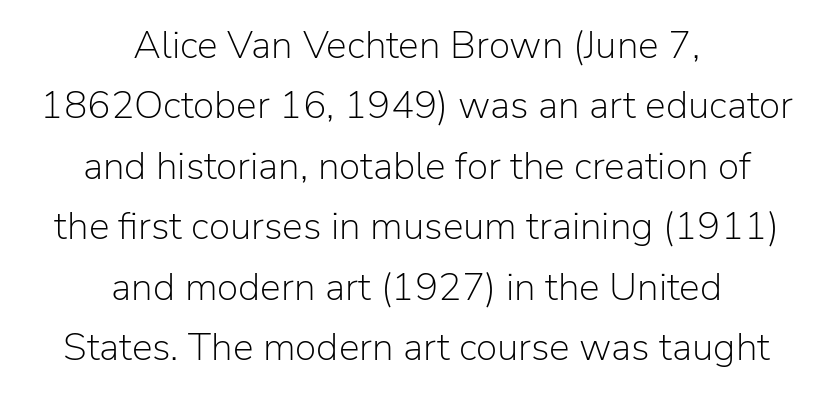
Q: Is the text bold? A: No.
Q: Is the text italic (slanted)? A: No, it is upright.
Q: Is the typeface a serif or a sans-serif typeface? A: Sans-serif.
Q: Is the text underlined? A: No.
Q: How is the paragraph aligned? A: Centered.
Q: Is the spacing between letters normal or unusually wide? A: Normal.
Q: Is the spacing between lines tight, normal or loose? A: Normal.
Q: Width (condensed, normal, or wide)? A: Normal.
Q: Stroke contrast? A: Low.
Q: x-height? A: Medium.
Q: Monospaced? A: No.
